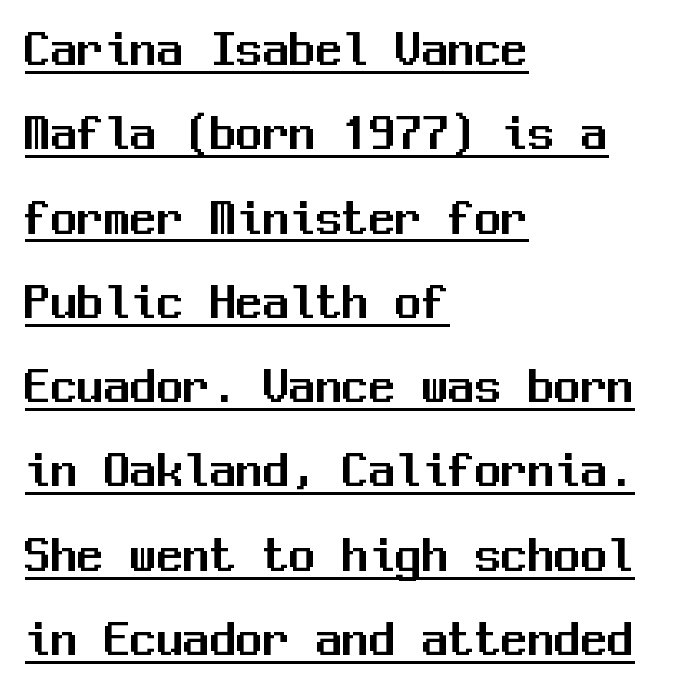
{"serif": "no", "italic": "no", "width": "normal", "stroke_contrast": "medium", "x_height": "medium", "monospaced": "yes", "underline": "yes", "align": "left", "line_spacing": "normal", "line_spacing_ratio": 1.59, "letter_spacing": "normal", "letter_spacing_em": 0.0, "glyph_px": 53}
